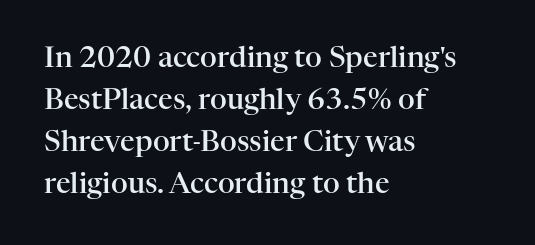
{"serif": "yes", "italic": "no", "bold": "semi", "weight": "semibold", "width": "normal", "stroke_contrast": "high", "x_height": "medium", "monospaced": "no", "underline": "no", "align": "left", "line_spacing": "normal", "line_spacing_ratio": 1.45, "letter_spacing": "normal", "letter_spacing_em": 0.0, "glyph_px": 29}
